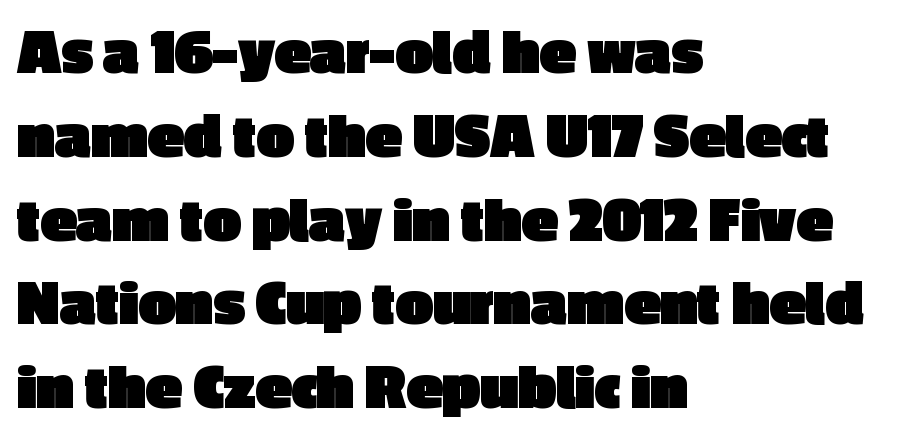
{"serif": "no", "italic": "no", "bold": "yes", "weight": "heavy", "width": "normal", "x_height": "medium", "monospaced": "no", "underline": "no", "align": "left", "line_spacing": "normal", "line_spacing_ratio": 1.27, "letter_spacing": "normal", "letter_spacing_em": 0.0, "glyph_px": 66}
